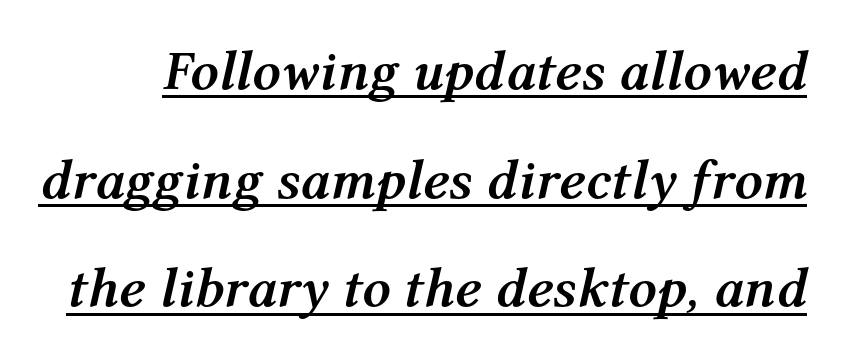
Q: Is the text bold? A: Yes.
Q: Is the text italic (slanted)? A: Yes, it leans right by about 12 degrees.
Q: Is the text underlined? A: Yes.
Q: Is the spacing between letters normal or unusually wide? A: Normal.
Q: Is the spacing between lines tight, normal or loose? A: Loose.
Q: Width (condensed, normal, or wide)? A: Normal.
Q: Stroke contrast? A: Medium.
Q: x-height? A: Medium.
Q: Monospaced? A: No.
